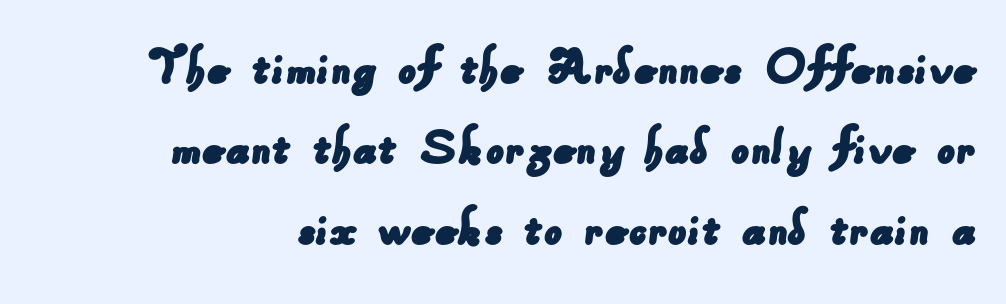
If you measured baseline to baseline, you'd find a middling distance. These lines are composed in type without serifs. The zone under the glyphs is completely vacant. Each letter keeps its own natural width here, so spacing adapts to shape. In terms of letterspacing, this is plain default setting.
